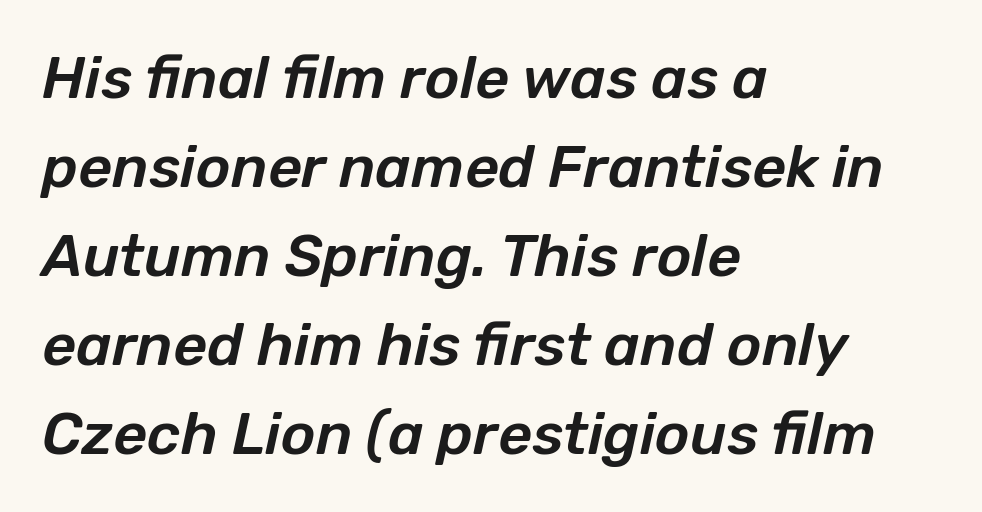
The image shows 59 px text type, italic (leaning right); set left-aligned, normal line spacing (1.51x), normal letter spacing, not underlined; low stroke contrast and a medium x-height.
